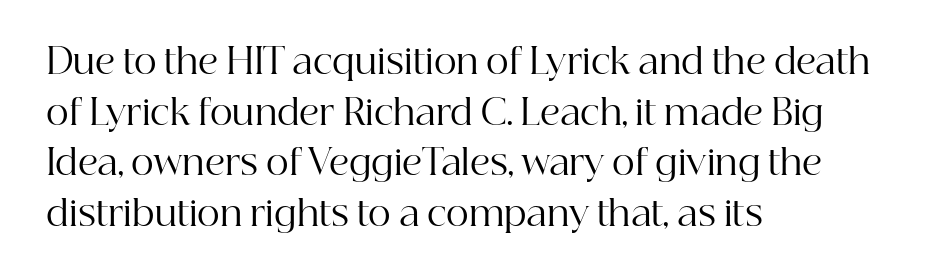
Q: Is the text bold? A: No.
Q: Is the text italic (slanted)? A: No, it is upright.
Q: Is the typeface a serif or a sans-serif typeface? A: Serif.
Q: Is the text underlined? A: No.
Q: How is the paragraph aligned? A: Left-aligned.
Q: Is the spacing between letters normal or unusually wide? A: Normal.
Q: Is the spacing between lines tight, normal or loose? A: Normal.
Q: Width (condensed, normal, or wide)? A: Normal.
Q: Stroke contrast? A: High.
Q: x-height? A: Medium.
Q: Monospaced? A: No.
